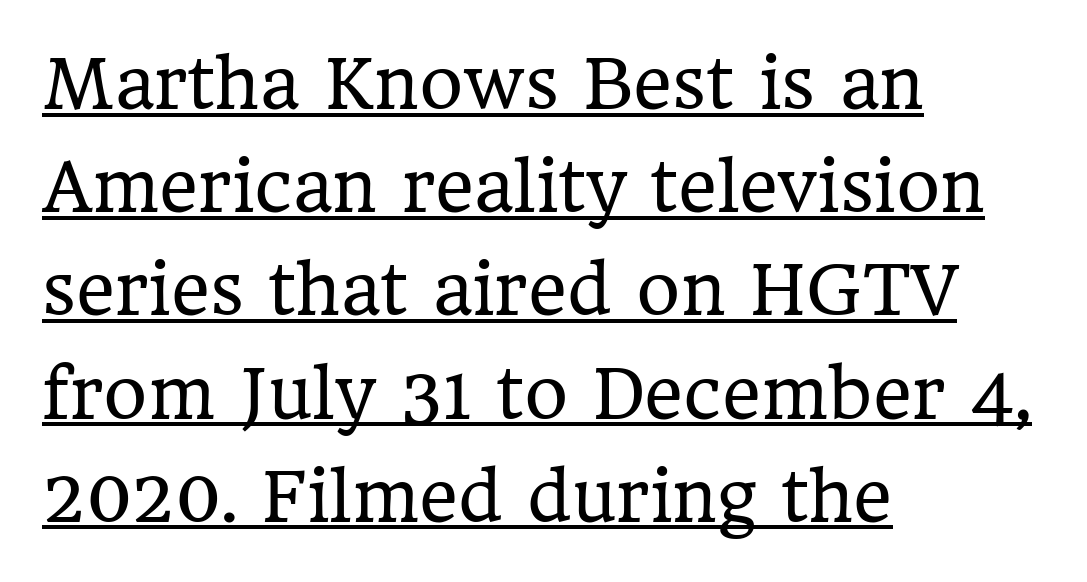
{"serif": "yes", "italic": "no", "bold": "no", "weight": "regular", "width": "normal", "stroke_contrast": "low", "x_height": "medium", "monospaced": "no", "underline": "yes", "align": "left", "line_spacing": "normal", "line_spacing_ratio": 1.54, "letter_spacing": "normal", "letter_spacing_em": 0.0, "glyph_px": 67}
